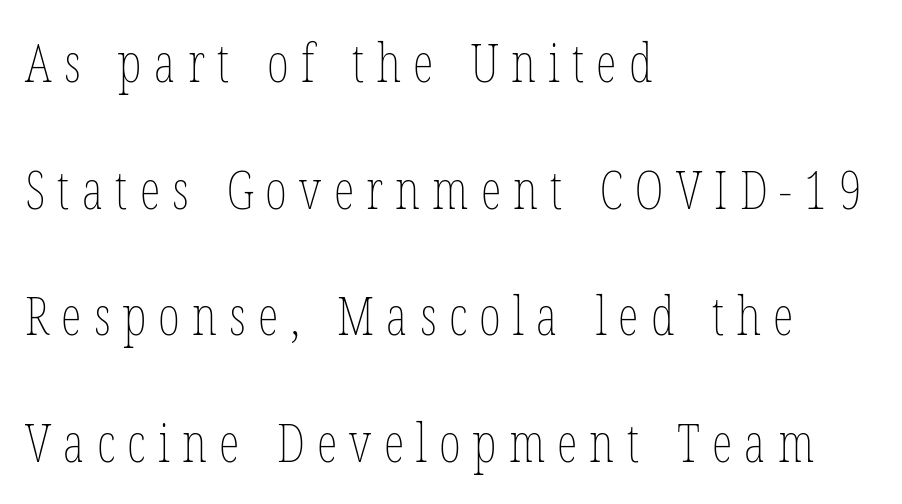
Compared with a centered layout, this one pins lines to the left instead. Plain, unruled lines of type. The specimen reads as upright at a glance. There is plenty of visible air inserted between adjacent glyphs. The passage shown stacks its lines with a broad gap. Think of a printed novel: that variable character pitch is what you see here.
